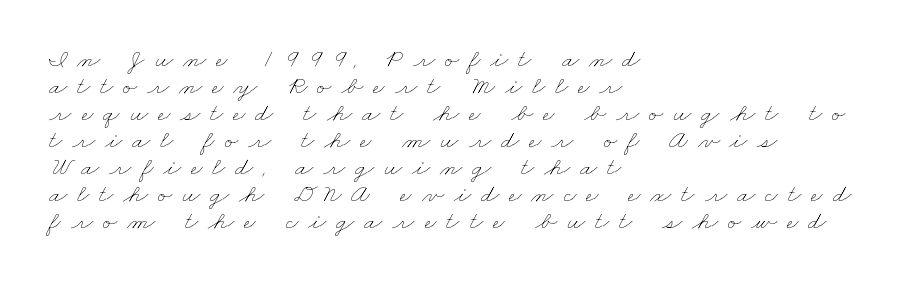
Q: Is the text bold? A: No.
Q: Is the text underlined? A: No.
Q: How is the paragraph aligned? A: Left-aligned.
Q: Is the spacing between letters normal or unusually wide? A: Unusually wide.
Q: Is the spacing between lines tight, normal or loose? A: Tight.
